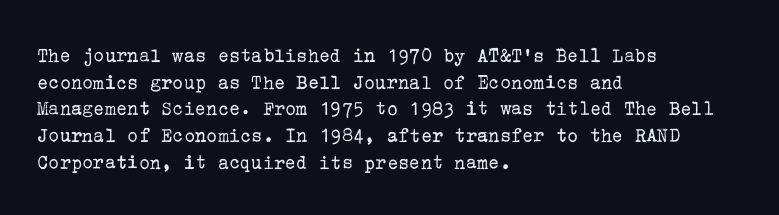
Summary of weight: not heavy and not bold. The vertical gap from one line to the next is medium. The type is set solid horizontally, with unmodified tracking. No italicization has been applied; the sample stays upright. The paragraph shown leans on its left margin. The gap between lines stays unmarked.
